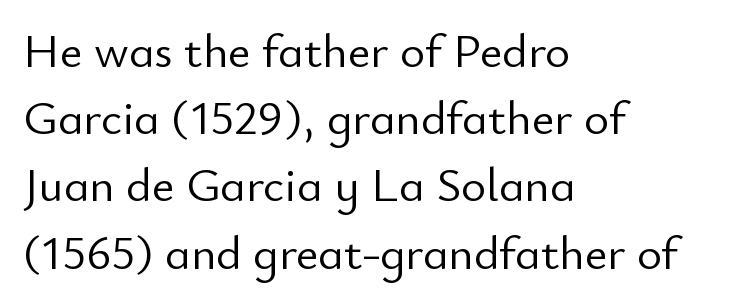
Casual observation: everything's shoved over to the left. A typesetter would call this proportional, since set widths differ per character. Typographically, this falls in the sans-serif category. You could call the tracking neutral — neither tight nor loose. The lettering holds an erect, upright posture throughout.
